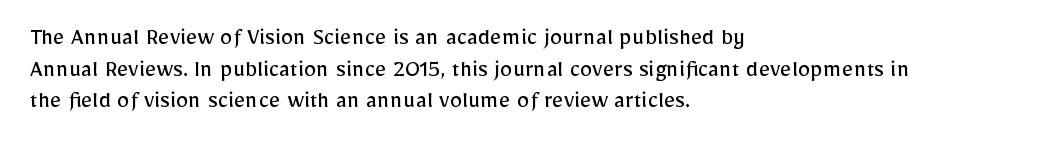
The characters are drawn with everyday or finer stroke widths. The string is rendered with underlining switched off. Leading matches the norm, producing a regular column. This sample uses plain, unmodified letter spacing.
